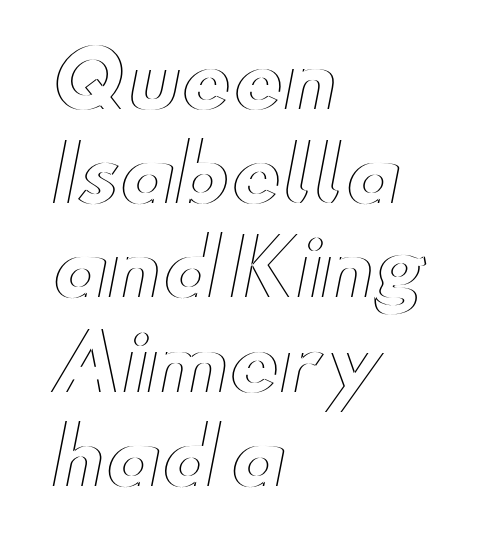
{"width": "wide", "x_height": "small", "monospaced": "no", "underline": "no", "align": "left", "line_spacing_ratio": 1.24, "letter_spacing": "normal", "letter_spacing_em": 0.0, "glyph_px": 76}
